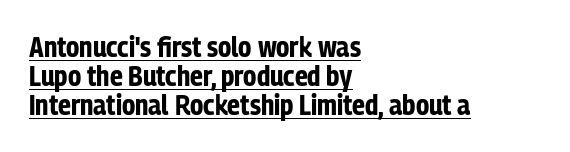
Q: Is the text bold? A: Yes.
Q: Is the text italic (slanted)? A: No, it is upright.
Q: Is the typeface a serif or a sans-serif typeface? A: Sans-serif.
Q: Is the text underlined? A: Yes.
Q: How is the paragraph aligned? A: Left-aligned.
Q: Is the spacing between letters normal or unusually wide? A: Normal.
Q: Is the spacing between lines tight, normal or loose? A: Tight.
Q: Width (condensed, normal, or wide)? A: Condensed.
Q: Stroke contrast? A: Low.
Q: x-height? A: Medium.
Q: Monospaced? A: No.
